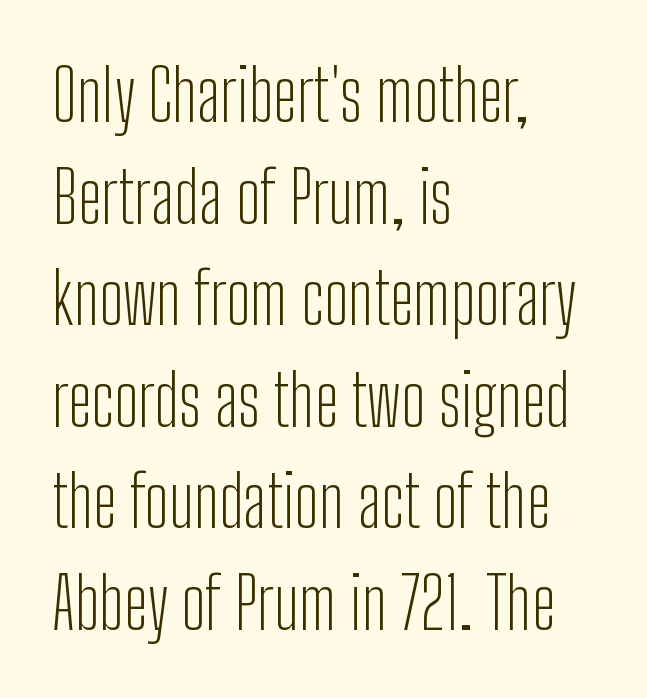
{"serif": "no", "italic": "no", "bold": "no", "weight": "light", "width": "condensed", "stroke_contrast": "low", "x_height": "medium", "monospaced": "no", "underline": "no", "align": "left", "line_spacing": "normal", "line_spacing_ratio": 1.43, "letter_spacing": "normal", "letter_spacing_em": 0.0, "glyph_px": 71}
